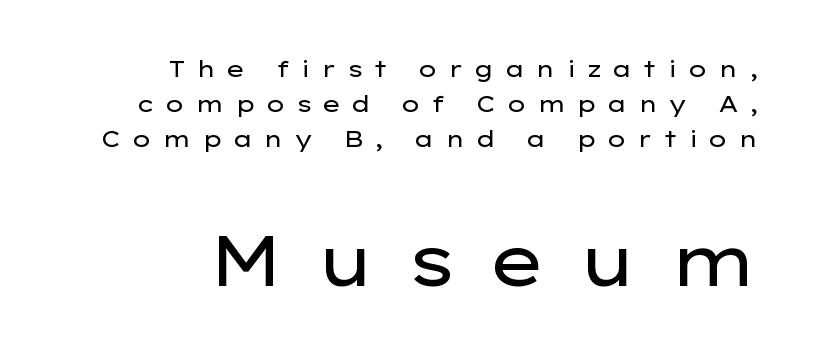
Descender tails drop into unmarked territory. These lines are set flush right with a ragged left edge. The more generous point size was reserved for the lower chunk. Stroke terminals: plain, sans-serif.
